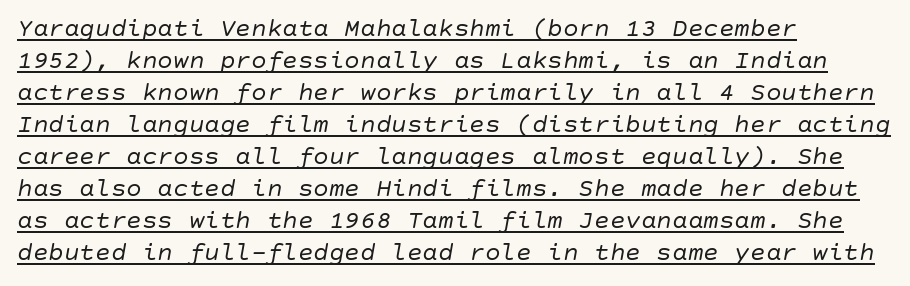
{"italic": "yes", "lean": "right", "slant_degrees": 10, "bold": "no", "underline": "yes", "align": "left", "line_spacing_ratio": 1.23, "letter_spacing": "normal", "letter_spacing_em": 0.0, "glyph_px": 26}
